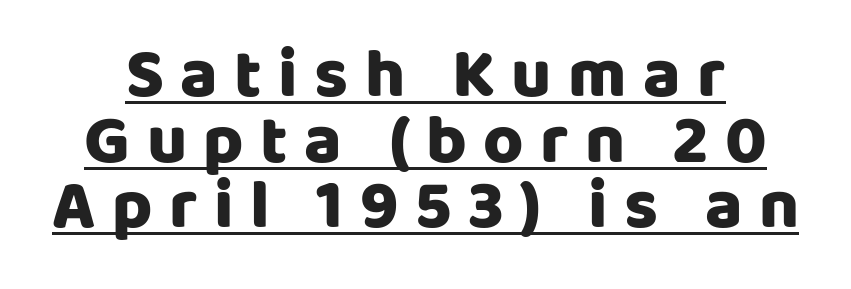
Q: Is the text bold? A: Yes.
Q: Is the text italic (slanted)? A: No, it is upright.
Q: Is the typeface a serif or a sans-serif typeface? A: Sans-serif.
Q: Is the text underlined? A: Yes.
Q: How is the paragraph aligned? A: Centered.
Q: Is the spacing between letters normal or unusually wide? A: Unusually wide.
Q: Is the spacing between lines tight, normal or loose? A: Tight.
Q: Width (condensed, normal, or wide)? A: Normal.
Q: Stroke contrast? A: Low.
Q: x-height? A: Large.
Q: Monospaced? A: No.
